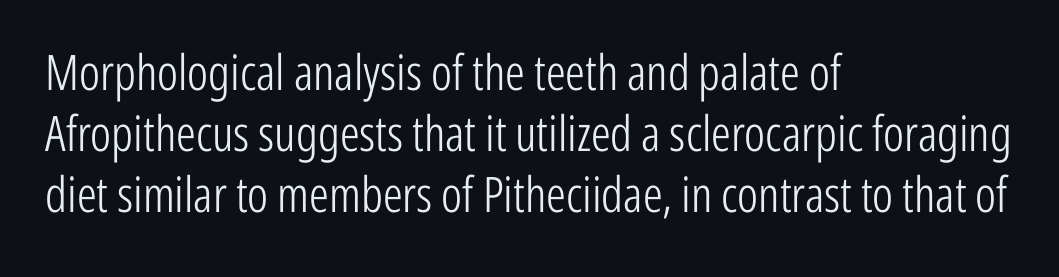
Q: Is the text bold? A: No.
Q: Is the text italic (slanted)? A: No, it is upright.
Q: Is the typeface a serif or a sans-serif typeface? A: Sans-serif.
Q: Is the text underlined? A: No.
Q: How is the paragraph aligned? A: Left-aligned.
Q: Is the spacing between letters normal or unusually wide? A: Normal.
Q: Width (condensed, normal, or wide)? A: Condensed.
Q: Stroke contrast? A: Low.
Q: x-height? A: Medium.
Q: Monospaced? A: No.
